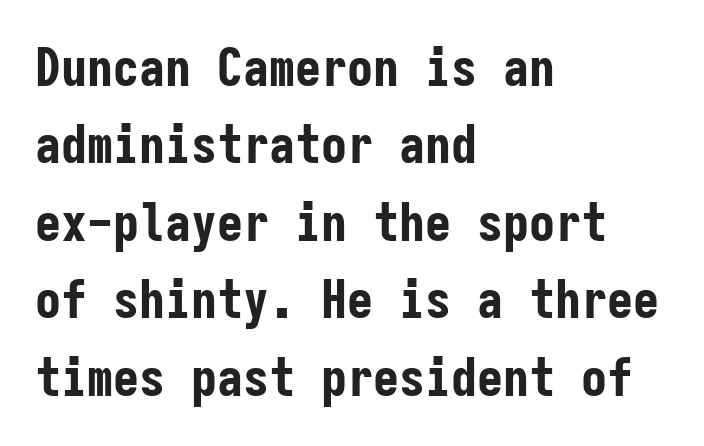
{"serif": "no", "italic": "no", "bold": "yes", "weight": "bold", "width": "condensed", "stroke_contrast": "low", "x_height": "medium", "monospaced": "yes", "underline": "no", "align": "left", "line_spacing": "normal", "line_spacing_ratio": 1.49, "letter_spacing": "normal", "letter_spacing_em": 0.0, "glyph_px": 52}
